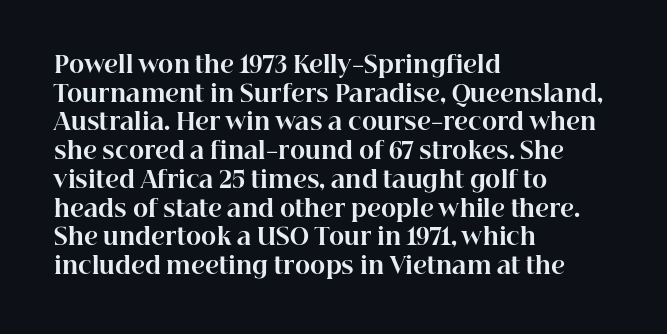
The image shows 23 px bold type, upright; set left-aligned, normal line spacing (1.25x), normal letter spacing, not underlined.
